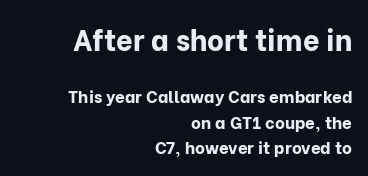
The image shows 29 px bold sans-serif type, upright; set right-aligned, normal line spacing (1.49x), normal letter spacing, not underlined; the first (top) block is 1.71x larger; low stroke contrast and a medium x-height.
